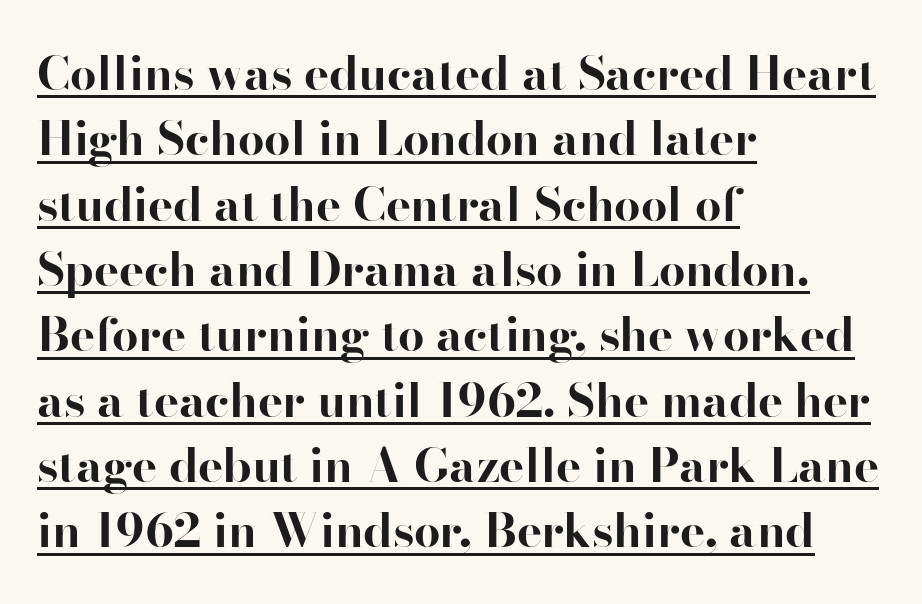
The image shows 47 px bold serif type, upright; set left-aligned, normal line spacing (1.39x), normal letter spacing, underlined; high stroke contrast and a small x-height.
